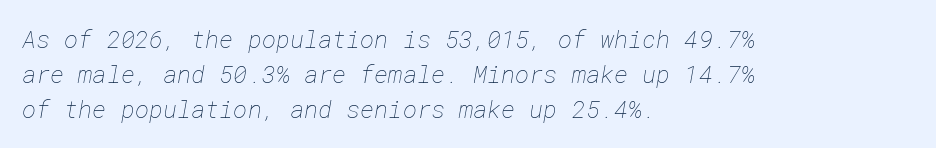
{"bold": "no", "underline": "no", "align": "left", "line_spacing": "normal", "line_spacing_ratio": 1.46, "letter_spacing": "normal", "letter_spacing_em": 0.0, "glyph_px": 24}
